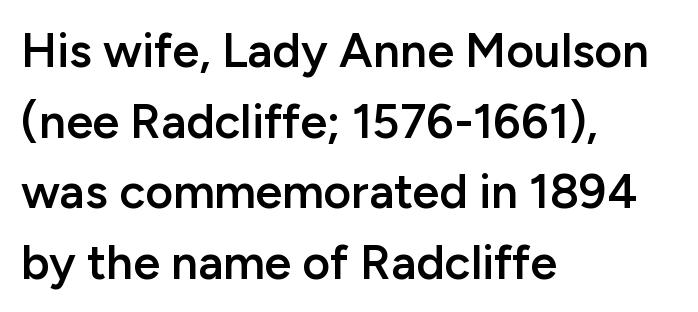
{"serif": "no", "italic": "no", "bold": "semi", "weight": "semibold", "width": "normal", "stroke_contrast": "low", "x_height": "medium", "monospaced": "no", "underline": "no", "align": "left", "line_spacing": "normal", "line_spacing_ratio": 1.47, "letter_spacing": "normal", "letter_spacing_em": 0.0, "glyph_px": 48}
